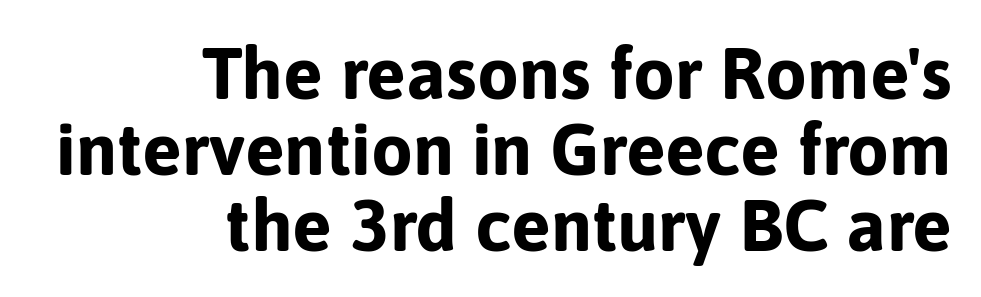
{"serif": "no", "italic": "no", "bold": "yes", "weight": "bold", "width": "normal", "stroke_contrast": "low", "x_height": "medium", "monospaced": "no", "underline": "no", "align": "right", "line_spacing": "tight", "line_spacing_ratio": 1.03, "letter_spacing": "normal", "letter_spacing_em": 0.0, "glyph_px": 74}
